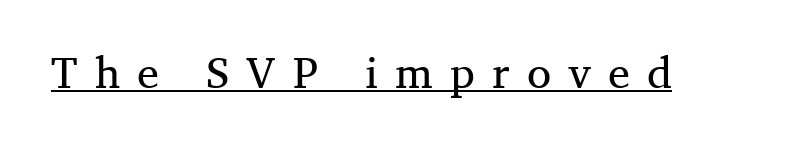
Q: Is the text bold? A: No.
Q: Is the text italic (slanted)? A: No, it is upright.
Q: Is the typeface a serif or a sans-serif typeface? A: Serif.
Q: Is the text underlined? A: Yes.
Q: Is the spacing between letters normal or unusually wide? A: Unusually wide.
Q: Width (condensed, normal, or wide)? A: Normal.
Q: Stroke contrast? A: Medium.
Q: x-height? A: Medium.
Q: Monospaced? A: No.
